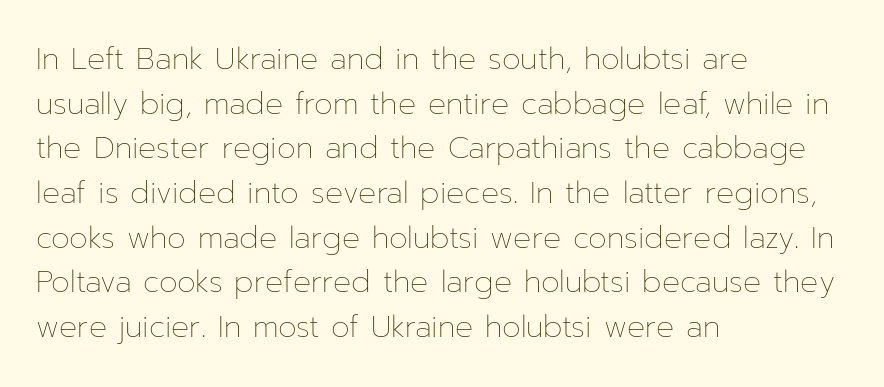
The image shows 30 px thin type, upright; set left-aligned, normal line spacing (1.49x), normal letter spacing, not underlined; low stroke contrast and a medium x-height.
